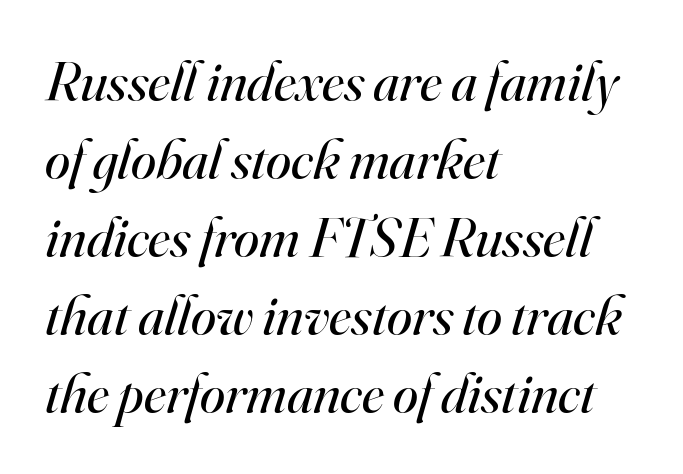
{"serif": "yes", "italic": "yes", "lean": "right", "slant_degrees": 16, "bold": "no", "weight": "regular", "width": "normal", "stroke_contrast": "high", "x_height": "small", "monospaced": "no", "underline": "no", "align": "left", "line_spacing": "normal", "line_spacing_ratio": 1.37, "letter_spacing": "normal", "letter_spacing_em": 0.0, "glyph_px": 57}
